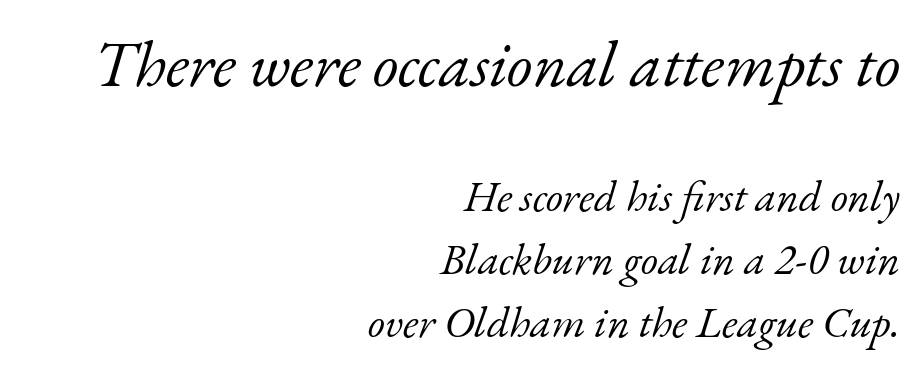
The image shows 66 px light serif type, italic (leaning right); set right-aligned, normal line spacing (1.43x), normal letter spacing, not underlined; the first (top) block is 1.5x larger; low stroke contrast and a small x-height.
